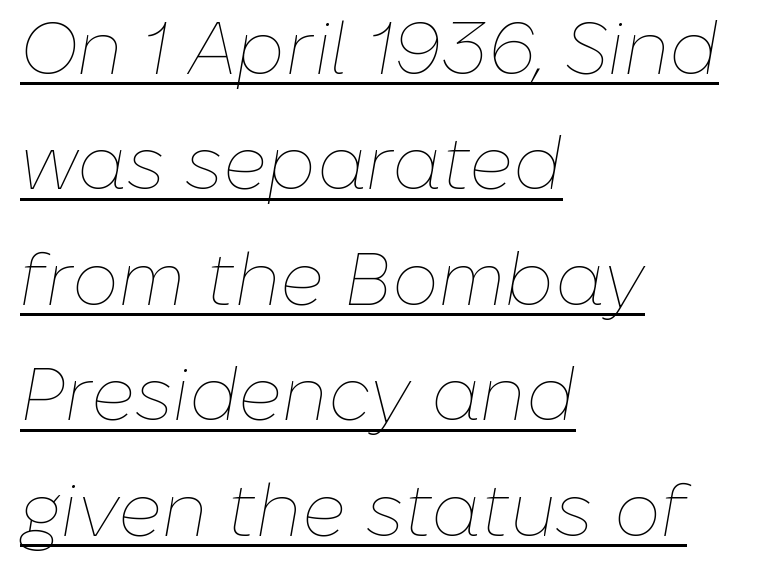
The image shows 74 px thin type, italic (leaning right); set left-aligned, normal line spacing (1.56x), normal letter spacing, underlined; low stroke contrast and a medium x-height.
